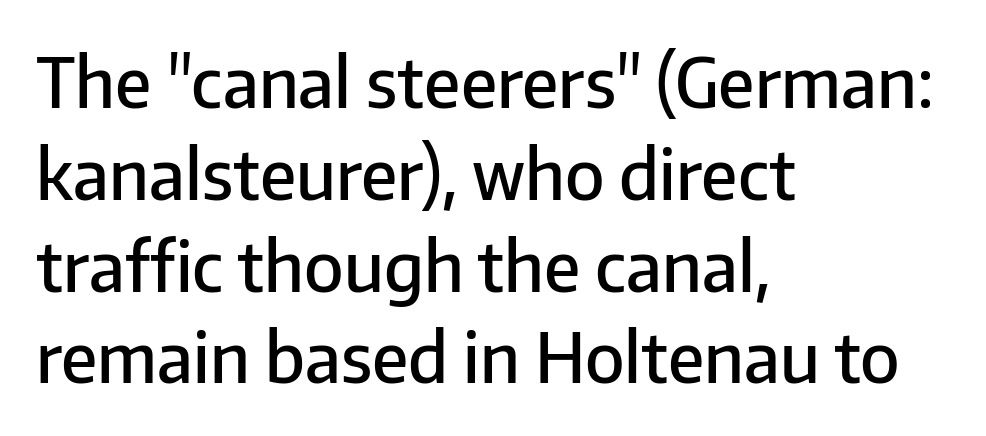
Q: Is the text bold? A: Semi-bold.
Q: Is the text italic (slanted)? A: No, it is upright.
Q: Is the typeface a serif or a sans-serif typeface? A: Sans-serif.
Q: Is the text underlined? A: No.
Q: How is the paragraph aligned? A: Left-aligned.
Q: Is the spacing between letters normal or unusually wide? A: Normal.
Q: Is the spacing between lines tight, normal or loose? A: Normal.
Q: Width (condensed, normal, or wide)? A: Normal.
Q: Stroke contrast? A: Low.
Q: x-height? A: Medium.
Q: Monospaced? A: No.
